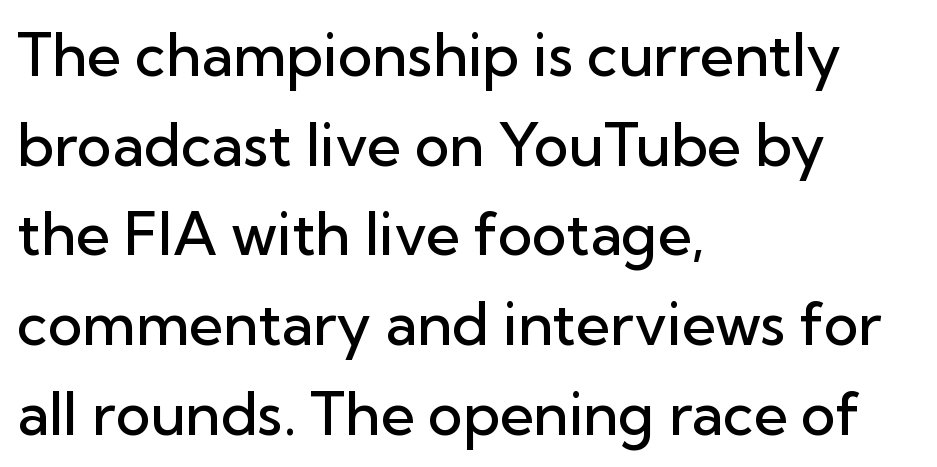
Q: Is the text bold? A: Semi-bold.
Q: Is the text italic (slanted)? A: No, it is upright.
Q: Is the typeface a serif or a sans-serif typeface? A: Sans-serif.
Q: Is the text underlined? A: No.
Q: How is the paragraph aligned? A: Left-aligned.
Q: Is the spacing between letters normal or unusually wide? A: Normal.
Q: Is the spacing between lines tight, normal or loose? A: Normal.
Q: Width (condensed, normal, or wide)? A: Normal.
Q: Stroke contrast? A: Low.
Q: x-height? A: Medium.
Q: Monospaced? A: No.
